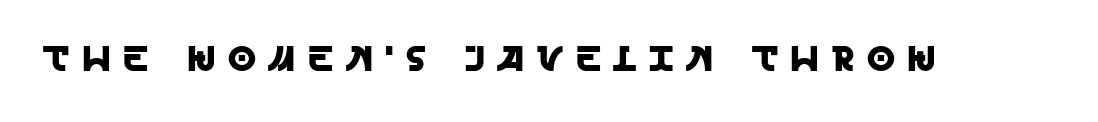
Q: Is the text italic (slanted)? A: No, it is upright.
Q: Is the typeface a serif or a sans-serif typeface? A: Sans-serif.
Q: Is the text underlined? A: No.
Q: Is the spacing between letters normal or unusually wide? A: Unusually wide.
Q: Width (condensed, normal, or wide)? A: Normal.
Q: x-height? A: Large.
Q: Monospaced? A: No.
